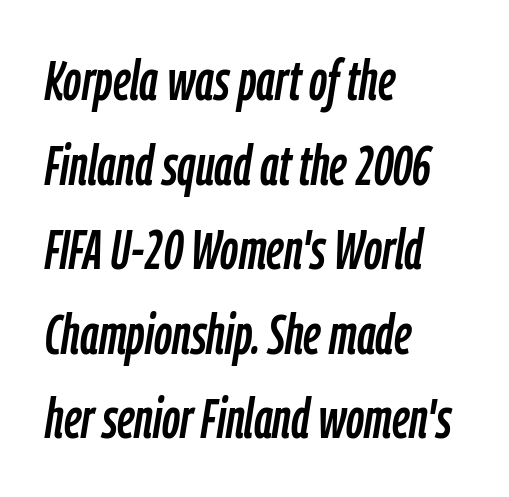
The image shows 56 px condensed type, italic (leaning right); set left-aligned, normal line spacing (1.51x), normal letter spacing, not underlined; low stroke contrast and a medium x-height.
